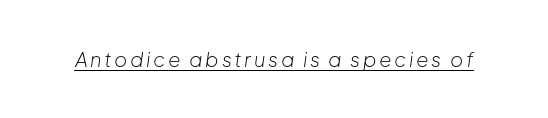
Style check: oblique. Stems here are at most as thick as an everyday book face. The words here are underlined.
